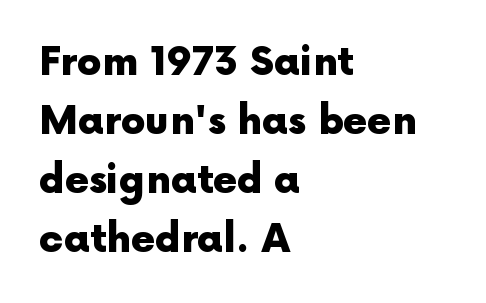
{"serif": "no", "italic": "no", "bold": "yes", "weight": "heavy", "width": "normal", "x_height": "medium", "monospaced": "no", "underline": "no", "align": "left", "line_spacing": "normal", "line_spacing_ratio": 1.51, "letter_spacing": "normal", "letter_spacing_em": 0.0, "glyph_px": 39}
